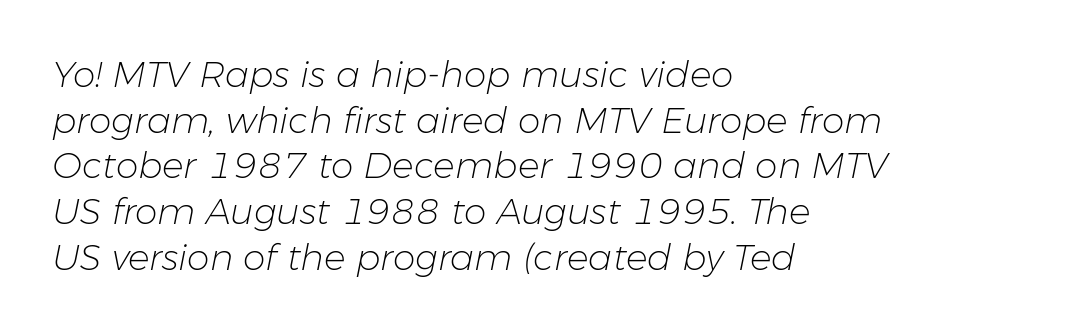
Q: Is the text bold? A: No.
Q: Is the text italic (slanted)? A: Yes, it leans right by about 11 degrees.
Q: Is the text underlined? A: No.
Q: How is the paragraph aligned? A: Left-aligned.
Q: Is the spacing between letters normal or unusually wide? A: Normal.
Q: Is the spacing between lines tight, normal or loose? A: Normal.
Q: Width (condensed, normal, or wide)? A: Normal.
Q: Stroke contrast? A: Low.
Q: x-height? A: Medium.
Q: Monospaced? A: No.
